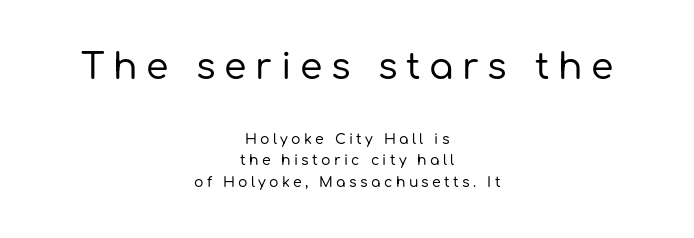
The image shows 36 px sans-serif type, upright; set centered, normal line spacing (1.53x), unusually wide letter spacing (+0.24 em), not underlined; the first (top) block is 2.57x larger; low stroke contrast and a medium x-height.
